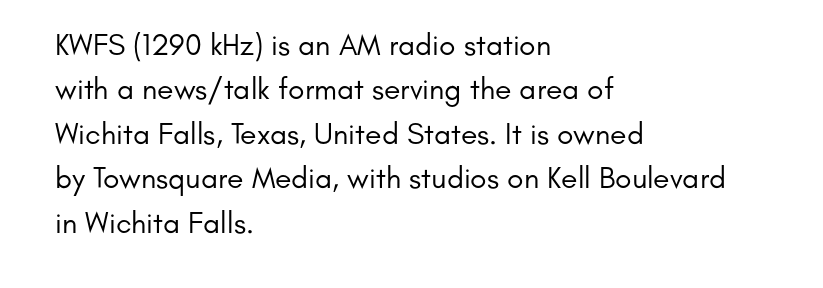
{"serif": "no", "italic": "no", "bold": "no", "weight": "regular", "width": "normal", "stroke_contrast": "low", "x_height": "small", "monospaced": "no", "underline": "no", "align": "left", "line_spacing": "normal", "line_spacing_ratio": 1.48, "letter_spacing": "normal", "letter_spacing_em": 0.0, "glyph_px": 30}
